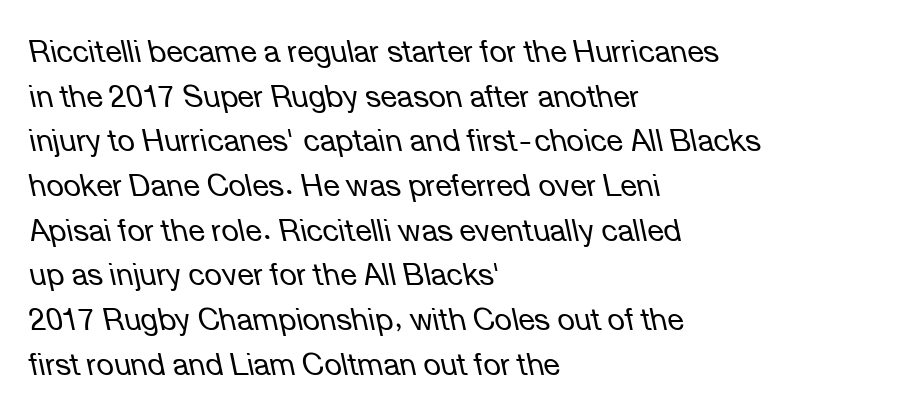
This sample uses plain, unmodified letter spacing. The leading is moderate, giving the passage an even texture. Horizontal alignment here is leftward, the default for most running prose. Character widths vary here, with narrow letters taking less room than wide ones.
